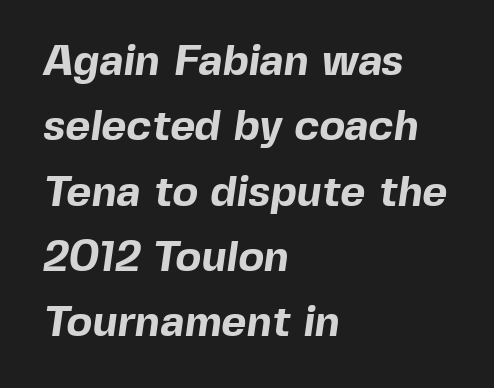
{"serif": "no", "bold": "yes", "weight": "bold", "width": "normal", "x_height": "medium", "monospaced": "no", "underline": "no", "align": "left", "line_spacing": "normal", "line_spacing_ratio": 1.52, "letter_spacing": "normal", "letter_spacing_em": 0.0, "glyph_px": 43}
